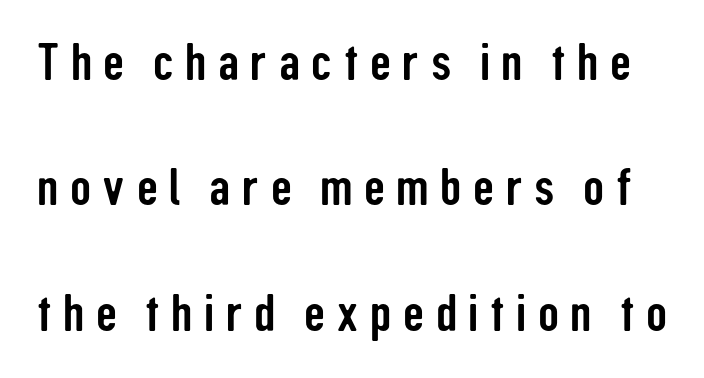
The image shows 52 px condensed sans-serif type, upright; set loose line spacing (2.41x), unusually wide letter spacing (+0.22 em), not underlined; low stroke contrast and a medium x-height.
